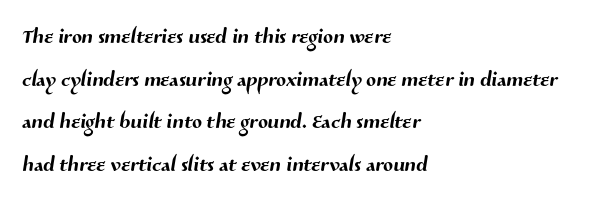
Q: Is the typeface a serif or a sans-serif typeface? A: Sans-serif.
Q: Is the text underlined? A: No.
Q: How is the paragraph aligned? A: Left-aligned.
Q: Is the spacing between letters normal or unusually wide? A: Normal.
Q: Is the spacing between lines tight, normal or loose? A: Normal.
Q: Width (condensed, normal, or wide)? A: Normal.
Q: Stroke contrast? A: Medium.
Q: x-height? A: Medium.
Q: Monospaced? A: No.
